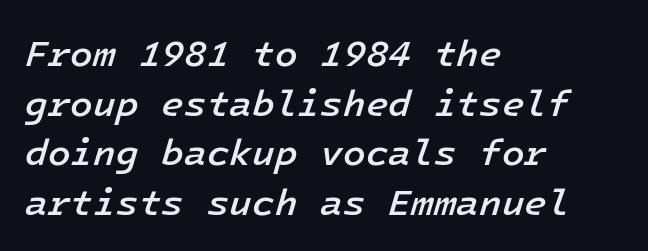
Q: Is the text bold? A: Semi-bold.
Q: Is the text italic (slanted)? A: Yes, it leans right by about 16 degrees.
Q: Is the text underlined? A: No.
Q: How is the paragraph aligned? A: Left-aligned.
Q: Is the spacing between letters normal or unusually wide? A: Normal.
Q: Is the spacing between lines tight, normal or loose? A: Normal.
Q: Width (condensed, normal, or wide)? A: Normal.
Q: Stroke contrast? A: Low.
Q: x-height? A: Medium.
